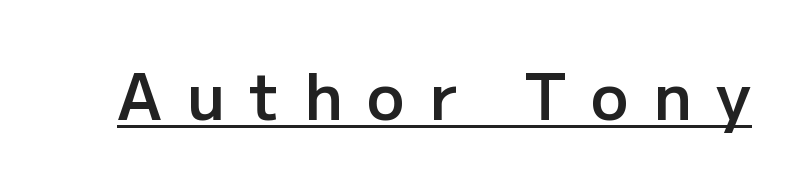
Q: Is the text bold? A: Semi-bold.
Q: Is the text italic (slanted)? A: No, it is upright.
Q: Is the typeface a serif or a sans-serif typeface? A: Sans-serif.
Q: Is the text underlined? A: Yes.
Q: Is the spacing between letters normal or unusually wide? A: Unusually wide.
Q: Width (condensed, normal, or wide)? A: Normal.
Q: Stroke contrast? A: Low.
Q: x-height? A: Medium.
Q: Monospaced? A: No.
